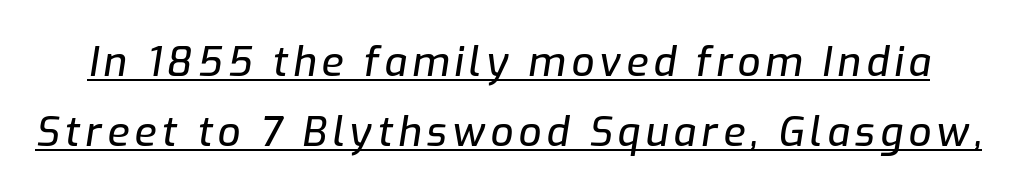
The image shows 40 px text type, italic (leaning right); set line spacing 1.75x, underlined; low stroke contrast and a medium x-height.
